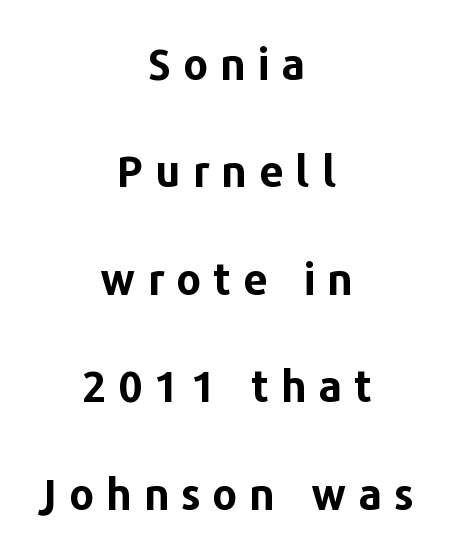
The image shows 43 px bold sans-serif type, upright; set centered, loose line spacing (2.5x), unusually wide letter spacing (+0.28 em), not underlined; low stroke contrast and a medium x-height.
